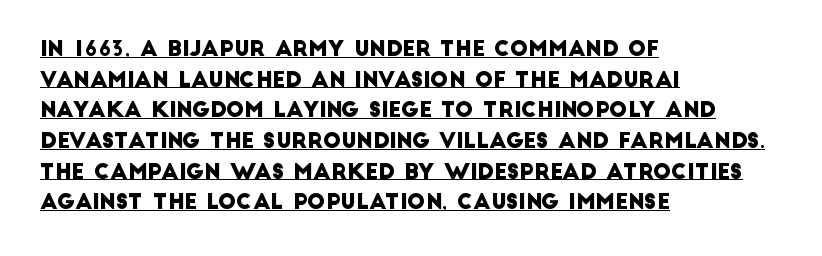
The image shows 21 px text type; set left-aligned, normal line spacing (1.46x), normal letter spacing, underlined.
